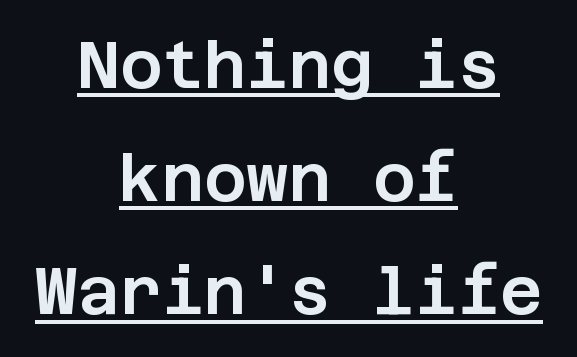
The image shows 65 px sans-serif type, upright; set centered, line spacing 1.74x, normal letter spacing, underlined; low stroke contrast and a large x-height.
